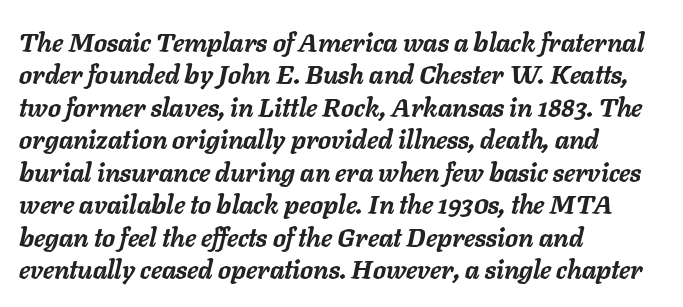
The axis of the letterforms is tilted away from vertical. The paragraph has a hard left edge and a soft right edge. The gaps between neighbouring characters are ordinary and unremarkable. Baseline-to-baseline distance is the conventional proportion of letter height. The passage shown is not underscored anywhere.
